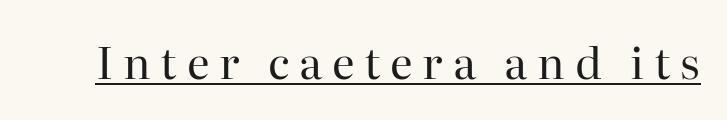
Q: Is the text bold? A: No.
Q: Is the text italic (slanted)? A: No, it is upright.
Q: Is the typeface a serif or a sans-serif typeface? A: Serif.
Q: Is the text underlined? A: Yes.
Q: Is the spacing between letters normal or unusually wide? A: Unusually wide.
Q: Width (condensed, normal, or wide)? A: Normal.
Q: Stroke contrast? A: High.
Q: x-height? A: Medium.
Q: Monospaced? A: No.
